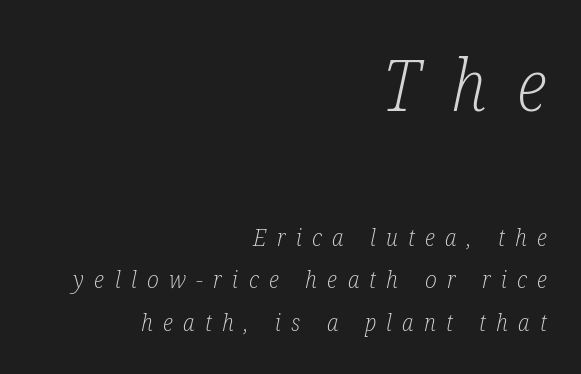
Q: Is the text bold? A: No.
Q: Is the text italic (slanted)? A: Yes, it leans right by about 12 degrees.
Q: Is the typeface a serif or a sans-serif typeface? A: Serif.
Q: Is the text underlined? A: No.
Q: How is the paragraph aligned? A: Right-aligned.
Q: Is the spacing between letters normal or unusually wide? A: Unusually wide.
Q: Which block of text is set in a larger size, the first (top) or the second (bottom)? A: The first (top) one.
Q: Width (condensed, normal, or wide)? A: Condensed.
Q: Stroke contrast? A: Low.
Q: x-height? A: Medium.
Q: Monospaced? A: No.
